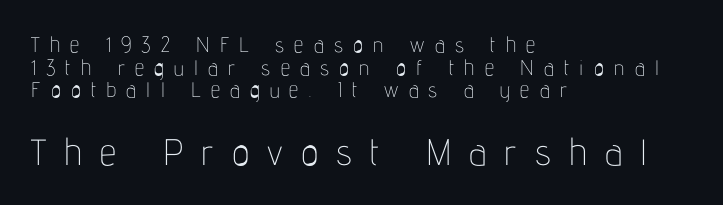
{"serif": "no", "italic": "no", "bold": "no", "weight": "thin", "width": "condensed", "stroke_contrast": "low", "x_height": "medium", "monospaced": "no", "underline": "no", "align": "left", "line_spacing": "tight", "line_spacing_ratio": 1.08, "letter_spacing": "wide", "letter_spacing_em": 0.49, "larger_block": "second", "size_ratio": 1.76, "glyph_px": 37}
